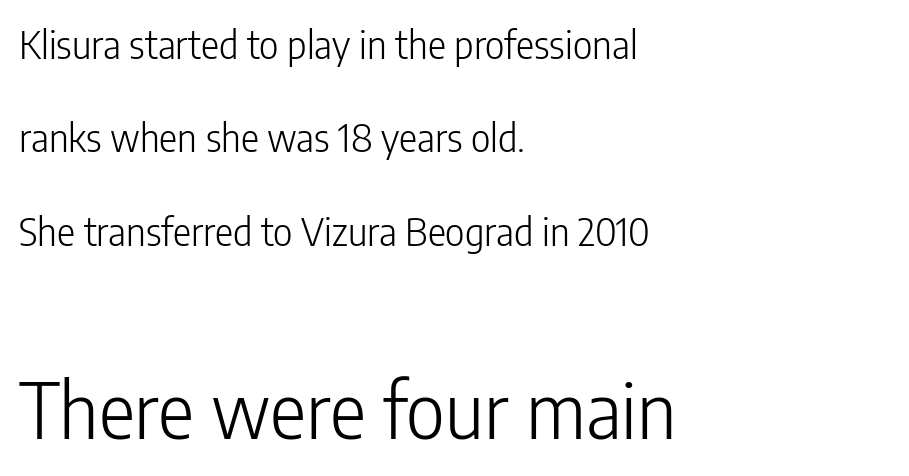
{"serif": "no", "italic": "no", "bold": "no", "weight": "light", "width": "condensed", "stroke_contrast": "low", "x_height": "medium", "monospaced": "no", "underline": "no", "align": "left", "line_spacing": "loose", "line_spacing_ratio": 2.46, "letter_spacing": "normal", "letter_spacing_em": 0.0, "larger_block": "second", "size_ratio": 2.0, "glyph_px": 76}
